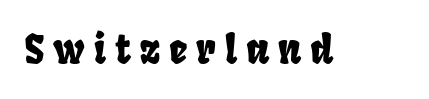
Letterform terminals end flat and unadorned throughout the passage. Honestly, there is no underline to notice here at all. These lines are rendered in a variable-pitch font. Short note: letters widely spaced.
